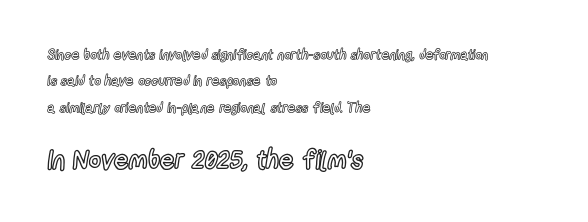
The image shows 26 px text type; set left-aligned, line spacing 1.89x, normal letter spacing, not underlined; the second (bottom) block is 1.86x larger.
